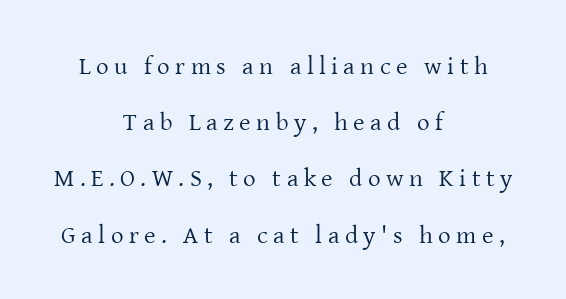
{"italic": "no", "bold": "no", "underline": "no", "align": "center", "line_spacing": "loose", "line_spacing_ratio": 2.25, "letter_spacing": "wide", "letter_spacing_em": 0.22, "glyph_px": 25}
